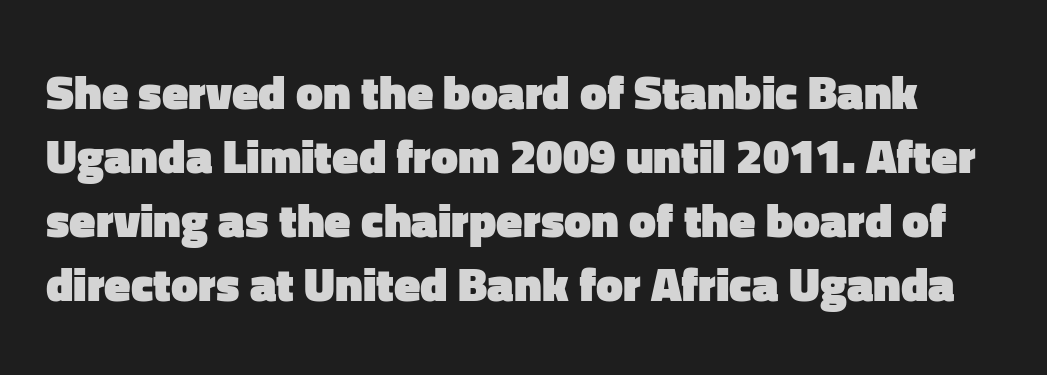
{"serif": "no", "italic": "no", "bold": "yes", "weight": "heavy", "width": "normal", "stroke_contrast": "low", "x_height": "medium", "monospaced": "no", "underline": "no", "line_spacing": "normal", "line_spacing_ratio": 1.33, "letter_spacing": "normal", "letter_spacing_em": 0.0, "glyph_px": 48}
